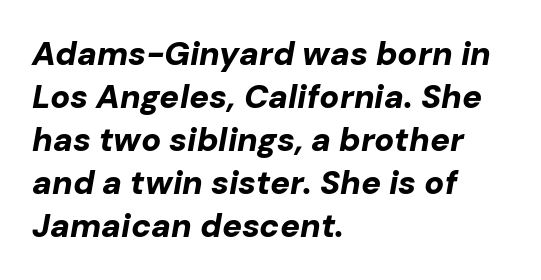
The image shows 33 px bold type, italic (leaning right); set left-aligned, normal line spacing (1.3x), normal letter spacing, not underlined; low stroke contrast and a medium x-height.
